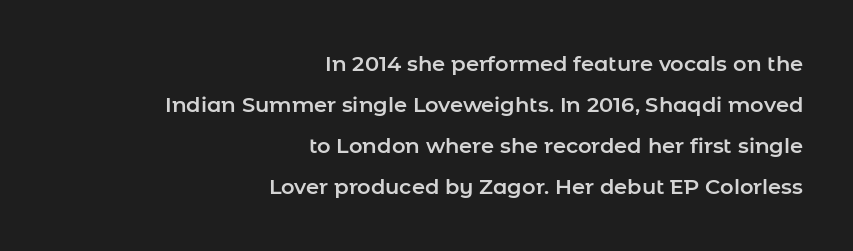
Q: Is the text italic (slanted)? A: No, it is upright.
Q: Is the text underlined? A: No.
Q: How is the paragraph aligned? A: Right-aligned.
Q: Is the spacing between letters normal or unusually wide? A: Normal.
Q: Is the spacing between lines tight, normal or loose? A: Loose.
